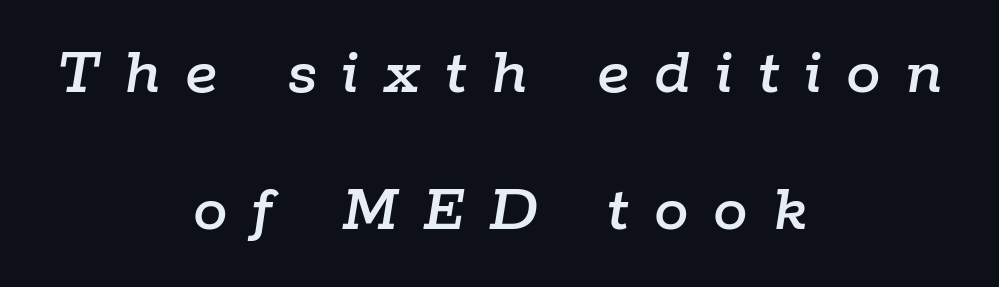
Proportional: the letters do not fall into vertical columns. The zone under the glyphs is completely vacant. Here the glyphs are tracked loosely, breaking word shapes into spaced letters. Airy leading.
